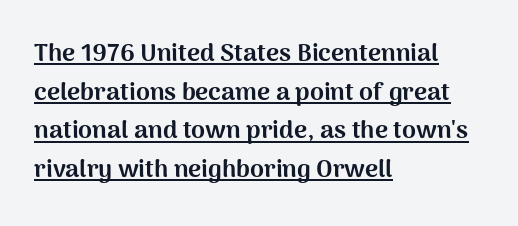
Q: Is the text bold? A: Yes.
Q: Is the text italic (slanted)? A: No, it is upright.
Q: Is the text underlined? A: Yes.
Q: How is the paragraph aligned? A: Left-aligned.
Q: Is the spacing between letters normal or unusually wide? A: Normal.
Q: Is the spacing between lines tight, normal or loose? A: Normal.
